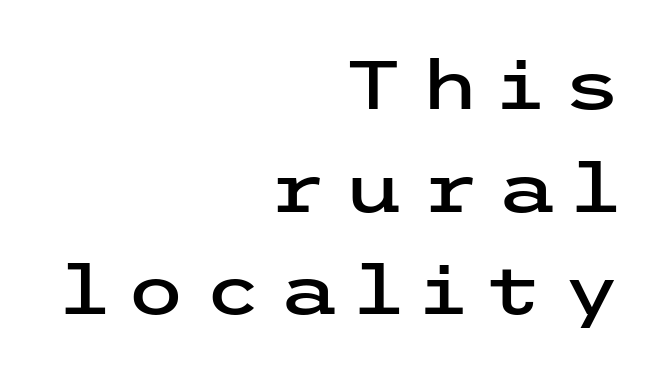
The image shows 68 px wide sans-serif type, upright; set right-aligned, normal line spacing (1.51x), unusually wide letter spacing (+0.25 em), not underlined; low stroke contrast and a medium x-height.
